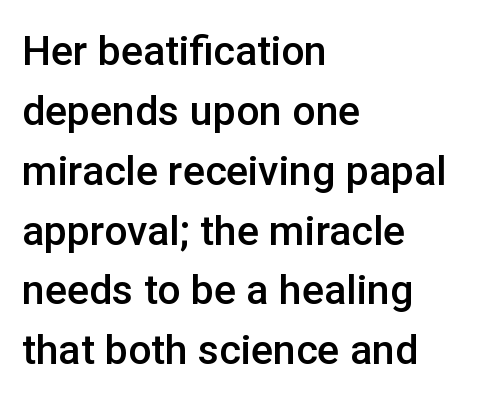
Q: Is the text bold? A: Semi-bold.
Q: Is the text italic (slanted)? A: No, it is upright.
Q: Is the typeface a serif or a sans-serif typeface? A: Sans-serif.
Q: Is the text underlined? A: No.
Q: How is the paragraph aligned? A: Left-aligned.
Q: Is the spacing between letters normal or unusually wide? A: Normal.
Q: Is the spacing between lines tight, normal or loose? A: Normal.
Q: Width (condensed, normal, or wide)? A: Normal.
Q: Stroke contrast? A: Low.
Q: x-height? A: Medium.
Q: Monospaced? A: No.
